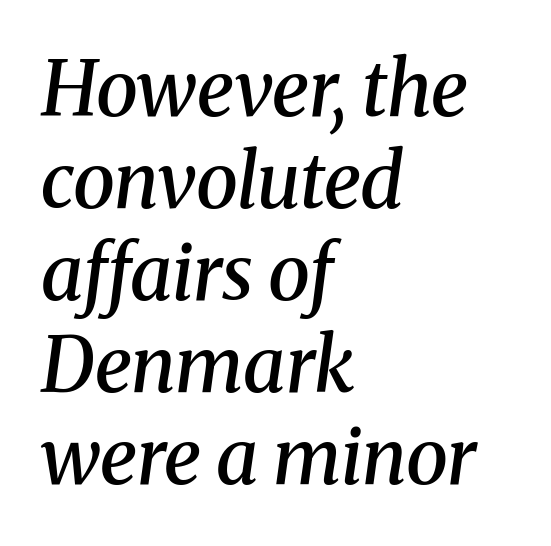
Q: Is the text bold? A: Semi-bold.
Q: Is the text italic (slanted)? A: Yes, it leans right by about 8 degrees.
Q: Is the typeface a serif or a sans-serif typeface? A: Serif.
Q: Is the text underlined? A: No.
Q: How is the paragraph aligned? A: Left-aligned.
Q: Is the spacing between letters normal or unusually wide? A: Normal.
Q: Width (condensed, normal, or wide)? A: Normal.
Q: Stroke contrast? A: Medium.
Q: x-height? A: Medium.
Q: Monospaced? A: No.
